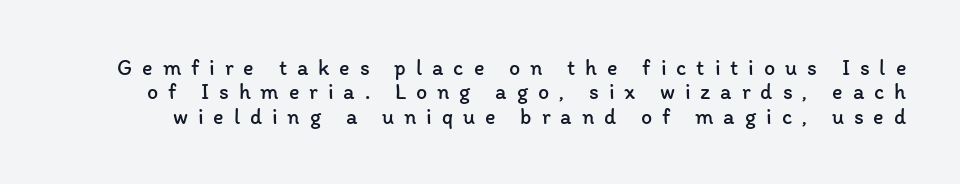
{"italic": "no", "bold": "no", "underline": "no", "line_spacing": "tight", "line_spacing_ratio": 1.11, "letter_spacing": "wide", "letter_spacing_em": 0.45, "glyph_px": 22}
